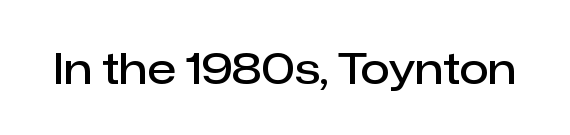
The image shows 43 px semibold sans-serif type, upright; set normal letter spacing, not underlined; low stroke contrast and a medium x-height.
